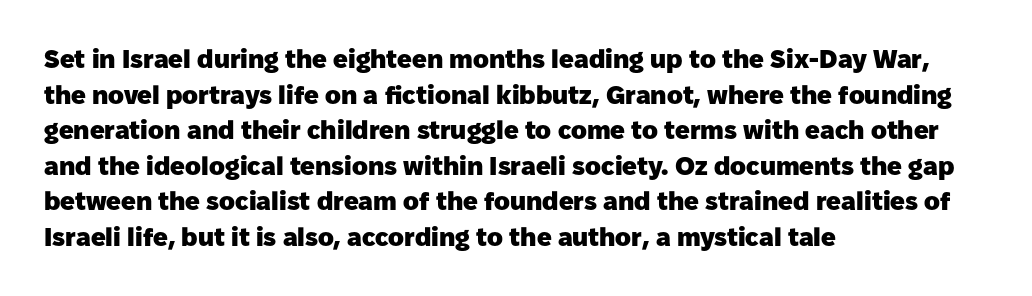
Q: Is the text bold? A: Yes.
Q: Is the text italic (slanted)? A: No, it is upright.
Q: Is the text underlined? A: No.
Q: How is the paragraph aligned? A: Left-aligned.
Q: Is the spacing between letters normal or unusually wide? A: Normal.
Q: Is the spacing between lines tight, normal or loose? A: Normal.
